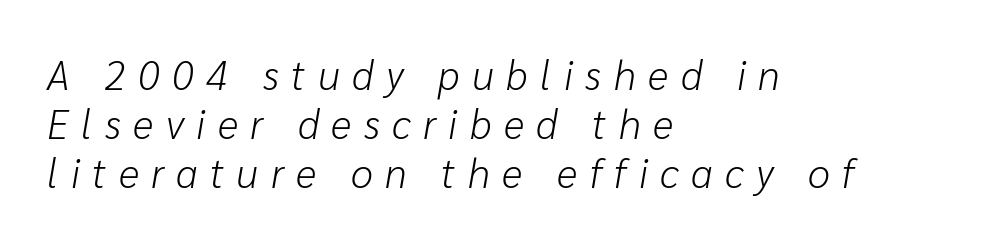
{"italic": "yes", "lean": "right", "slant_degrees": 10, "bold": "no", "weight": "light", "width": "normal", "stroke_contrast": "low", "x_height": "medium", "monospaced": "no", "underline": "no", "align": "left", "line_spacing_ratio": 1.23, "letter_spacing": "wide", "letter_spacing_em": 0.31, "glyph_px": 40}
